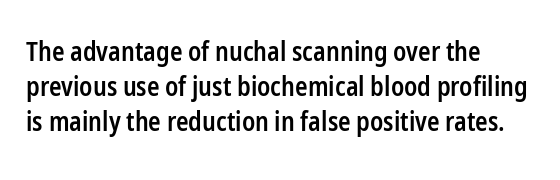
Q: Is the text bold? A: Semi-bold.
Q: Is the text italic (slanted)? A: No, it is upright.
Q: Is the text underlined? A: No.
Q: How is the paragraph aligned? A: Left-aligned.
Q: Is the spacing between letters normal or unusually wide? A: Normal.
Q: Is the spacing between lines tight, normal or loose? A: Normal.
